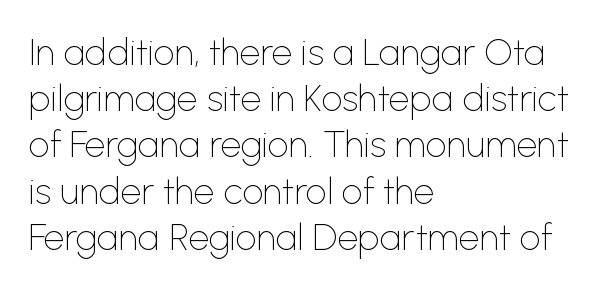
The image shows 37 px thin sans-serif type, upright; set left-aligned, normal line spacing (1.25x), normal letter spacing, not underlined; low stroke contrast and a medium x-height.
